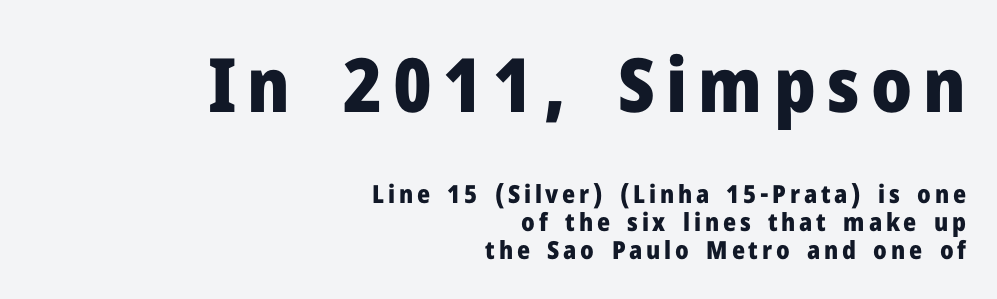
{"serif": "no", "italic": "no", "bold": "yes", "weight": "heavy", "width": "normal", "stroke_contrast": "low", "x_height": "medium", "monospaced": "no", "underline": "no", "align": "right", "line_spacing": "tight", "line_spacing_ratio": 1.13, "larger_block": "first", "size_ratio": 3.0, "glyph_px": 75}
